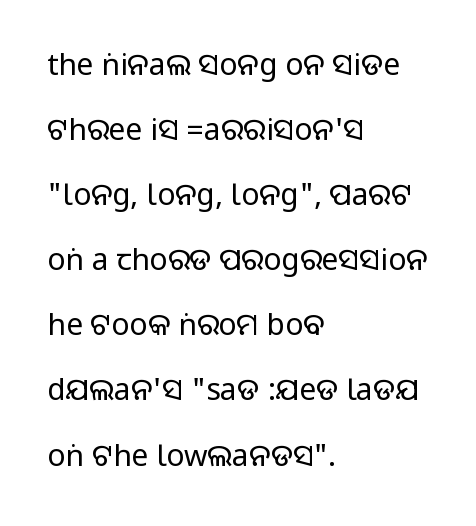
The image shows 30 px sans-serif type, upright; set left-aligned, loose line spacing (2.17x), normal letter spacing, not underlined; medium stroke contrast.
